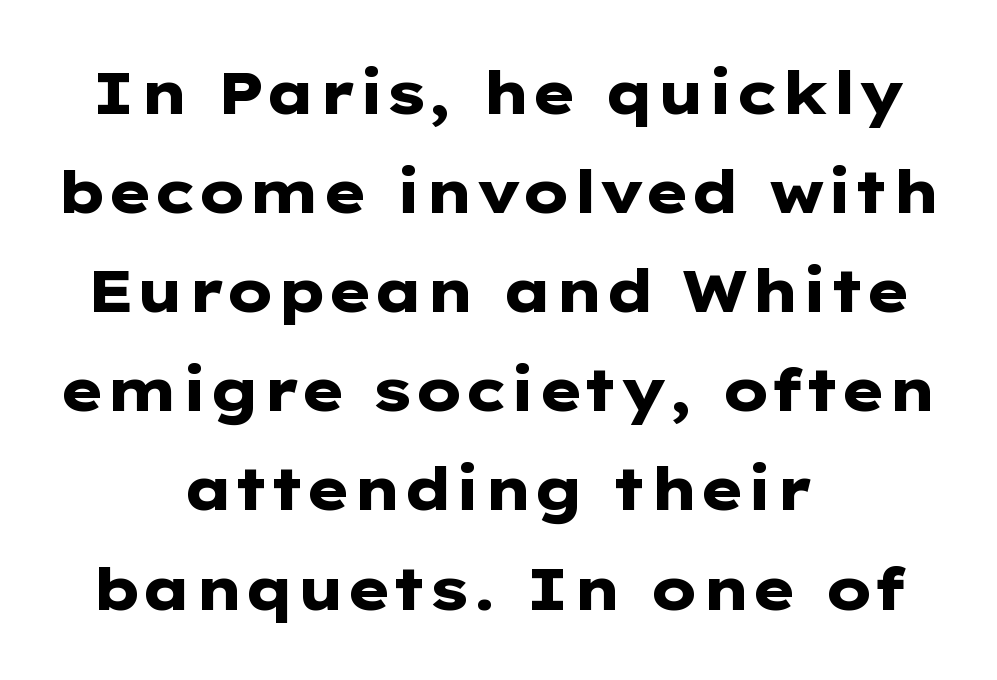
Q: Is the text bold? A: Yes.
Q: Is the text italic (slanted)? A: No, it is upright.
Q: Is the typeface a serif or a sans-serif typeface? A: Sans-serif.
Q: Is the text underlined? A: No.
Q: How is the paragraph aligned? A: Centered.
Q: Is the spacing between letters normal or unusually wide? A: Normal.
Q: Is the spacing between lines tight, normal or loose? A: Normal.
Q: Width (condensed, normal, or wide)? A: Wide.
Q: Stroke contrast? A: Low.
Q: x-height? A: Medium.
Q: Monospaced? A: No.
